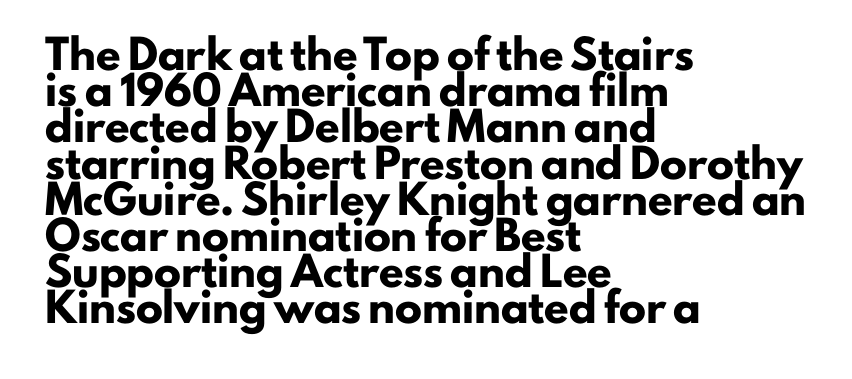
Does the weight exceed regular? Yes, all the way to bold. Inter-character spacing is left at the font's built-in metrics. If you drew a ruler down the left edge, every line would touch it. Only glyphs here, with clear space below each row. This sample keeps an unexceptional amount of space between lines.
